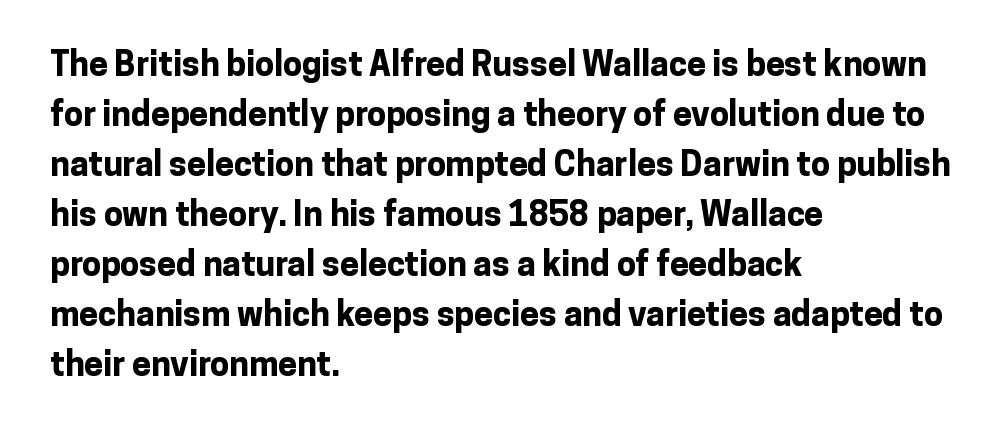
Looks like regular typesetting: each glyph gets only the width it needs. These lines are set flush left with a ragged right edge. The face used here is a sans, in the tradition of grotesques and geometrics. The rendering keeps characters at their native spacing. Characters remain perfectly vertical along every line. The lines sit at an ordinary, default distance from one another.
